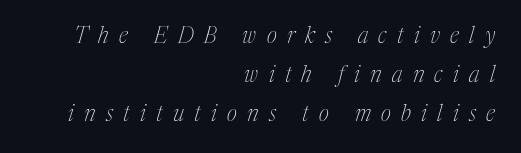
Q: Is the text bold? A: No.
Q: Is the text italic (slanted)? A: Yes, it leans right by about 17 degrees.
Q: Is the text underlined? A: No.
Q: How is the paragraph aligned? A: Right-aligned.
Q: Is the spacing between letters normal or unusually wide? A: Unusually wide.
